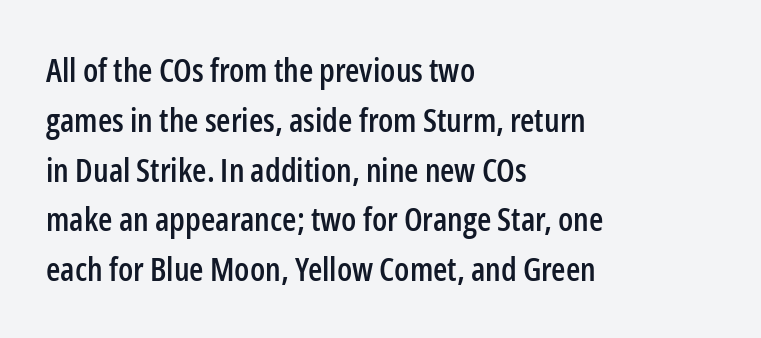
Ordinary non-slanted type is in use. The designer went with a sans here, leaving each stem footless. A classic flush-left, rag-right setting is used for this passage. Glyph-to-glyph distance matches everyday printed text. Beneath every word, the page is bare.
